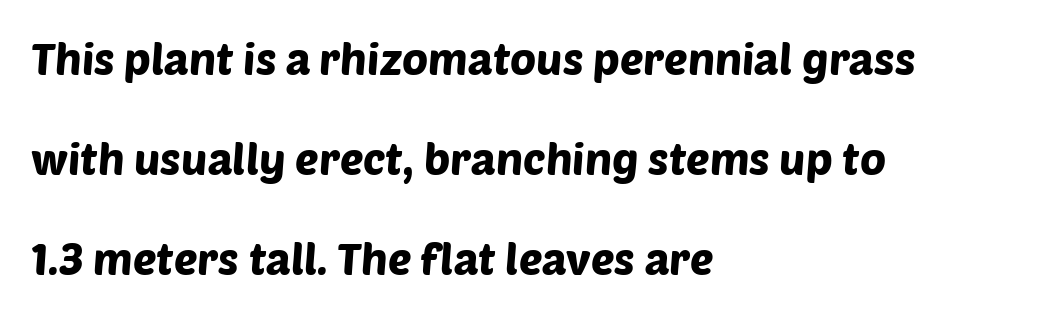
The image shows 44 px sans-serif type; set left-aligned, loose line spacing (2.27x), normal letter spacing, not underlined; low stroke contrast and a large x-height.
